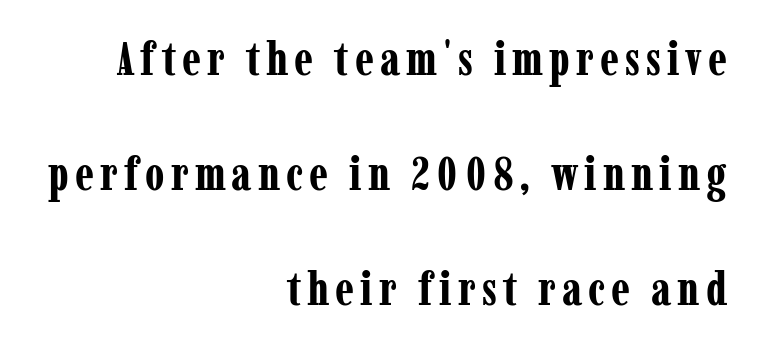
The image shows 47 px bold, condensed serif type, upright; set right-aligned, loose line spacing (2.45x), not underlined; low stroke contrast and a medium x-height.
